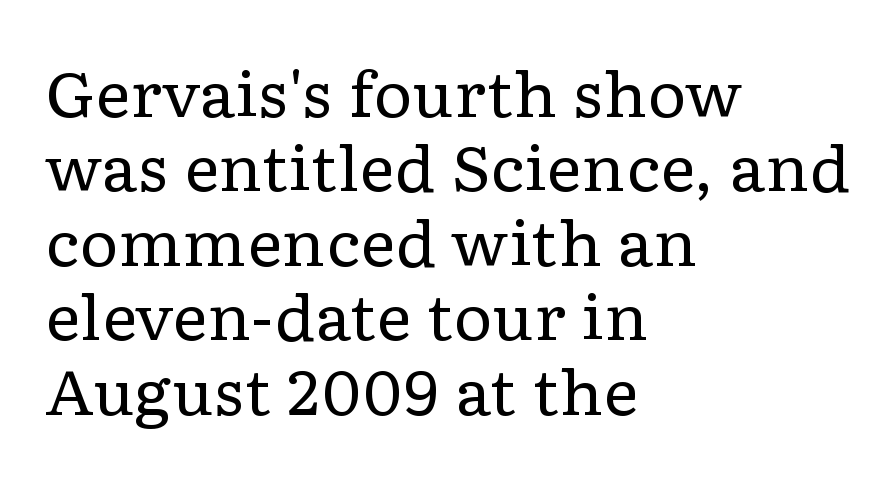
{"serif": "yes", "italic": "no", "bold": "no", "weight": "regular", "width": "wide", "stroke_contrast": "low", "x_height": "medium", "monospaced": "no", "underline": "no", "align": "left", "line_spacing_ratio": 1.22, "letter_spacing": "normal", "letter_spacing_em": 0.0, "glyph_px": 61}
